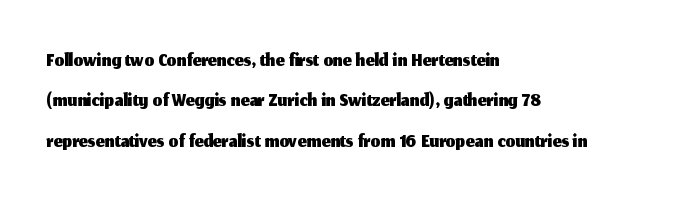
The image shows 31 px sans-serif type, upright; set left-aligned, normal line spacing (1.3x), normal letter spacing, not underlined; medium stroke contrast and a medium x-height.
